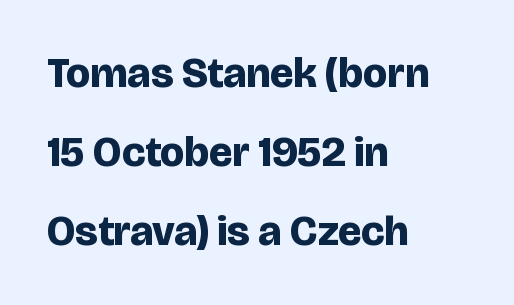
Q: Is the text bold? A: Yes.
Q: Is the text italic (slanted)? A: No, it is upright.
Q: Is the typeface a serif or a sans-serif typeface? A: Sans-serif.
Q: Is the text underlined? A: No.
Q: How is the paragraph aligned? A: Left-aligned.
Q: Is the spacing between letters normal or unusually wide? A: Normal.
Q: Width (condensed, normal, or wide)? A: Normal.
Q: Stroke contrast? A: Low.
Q: x-height? A: Large.
Q: Monospaced? A: No.
